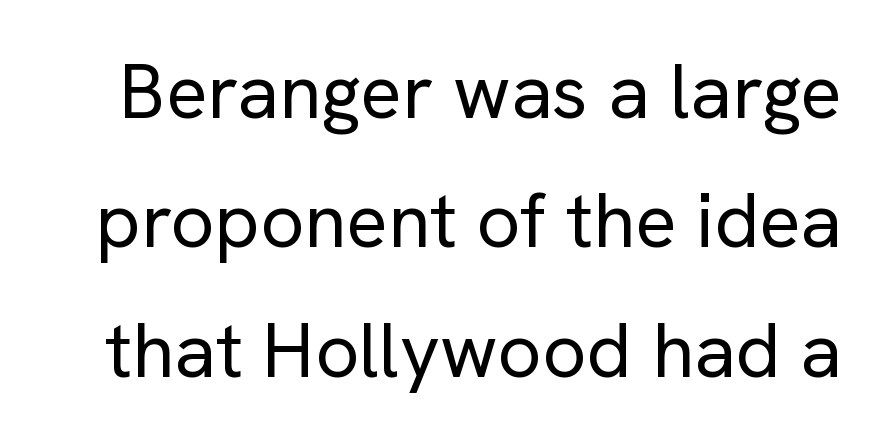
{"serif": "no", "italic": "no", "bold": "no", "weight": "regular", "width": "normal", "stroke_contrast": "low", "x_height": "medium", "monospaced": "no", "underline": "no", "line_spacing": "normal", "line_spacing_ratio": 1.68, "letter_spacing": "normal", "letter_spacing_em": 0.0, "glyph_px": 77}
